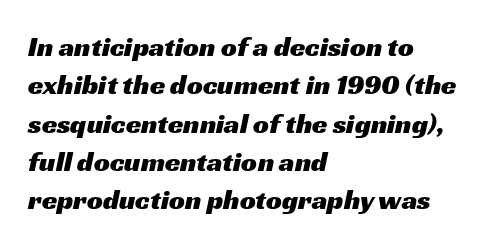
{"serif": "no", "width": "wide", "stroke_contrast": "medium", "x_height": "medium", "monospaced": "no", "underline": "no", "align": "left", "line_spacing": "normal", "line_spacing_ratio": 1.37, "letter_spacing": "normal", "letter_spacing_em": 0.0, "glyph_px": 28}
